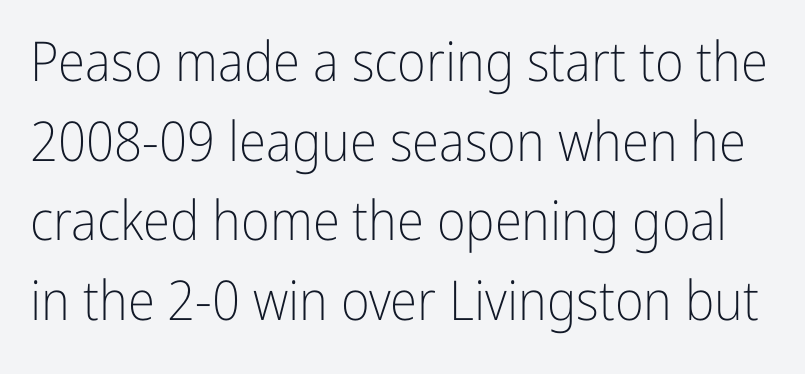
The face looks like a standard text weight, possibly lighter. It's the straight-up-and-down kind of type. The passage shown is not underscored anywhere. The tracking reads as untouched default to a designer's eye. Classification — sans serif. The vertical gap from one line to the next is medium.
